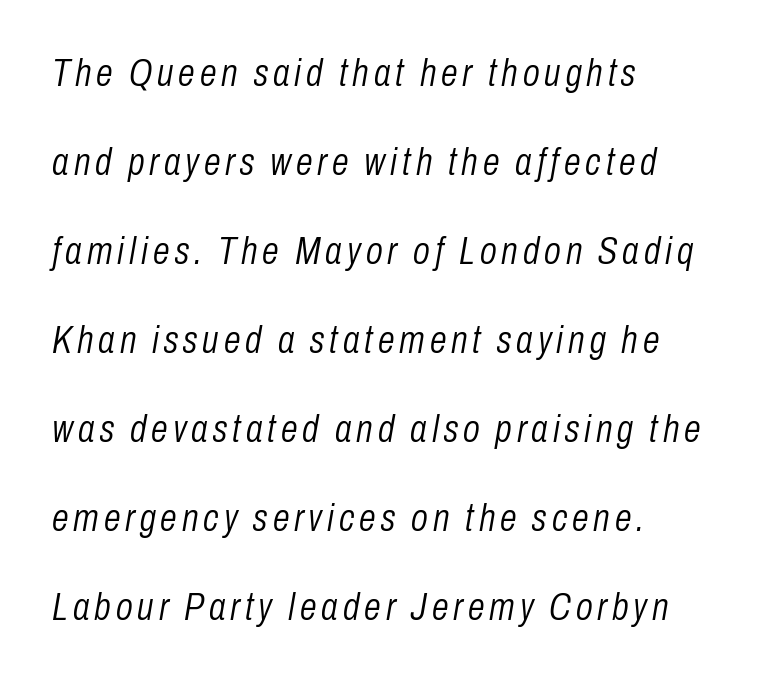
Q: Is the text bold? A: No.
Q: Is the text italic (slanted)? A: Yes, it leans right by about 10 degrees.
Q: Is the text underlined? A: No.
Q: How is the paragraph aligned? A: Left-aligned.
Q: Is the spacing between lines tight, normal or loose? A: Loose.
Q: Width (condensed, normal, or wide)? A: Condensed.
Q: Stroke contrast? A: Low.
Q: x-height? A: Medium.
Q: Monospaced? A: No.
